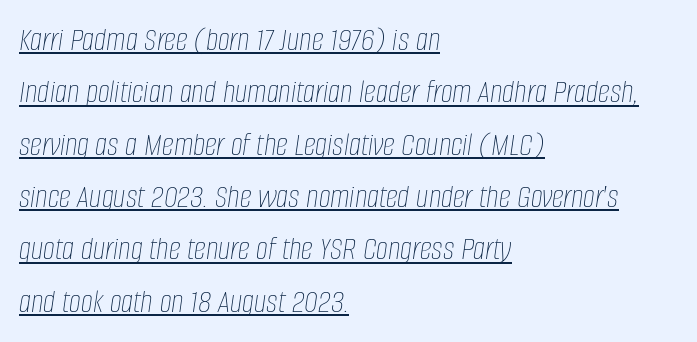
This rendering uses left alignment, leaving the right contour irregular. The words here are underlined. This sample uses an oblique cut, with every glyph tilted off the vertical. Nothing heavy about these letters — not bold at all. The gaps between neighbouring characters are ordinary and unremarkable. Leading matches the norm, producing a regular column.
